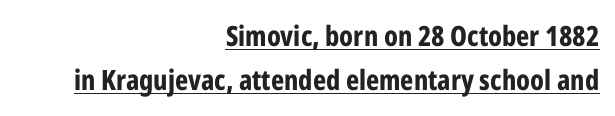
Q: Is the text bold? A: Yes.
Q: Is the text italic (slanted)? A: No, it is upright.
Q: Is the typeface a serif or a sans-serif typeface? A: Sans-serif.
Q: Is the text underlined? A: Yes.
Q: How is the paragraph aligned? A: Right-aligned.
Q: Is the spacing between letters normal or unusually wide? A: Normal.
Q: Is the spacing between lines tight, normal or loose? A: Normal.
Q: Width (condensed, normal, or wide)? A: Condensed.
Q: Stroke contrast? A: Low.
Q: x-height? A: Medium.
Q: Monospaced? A: No.
